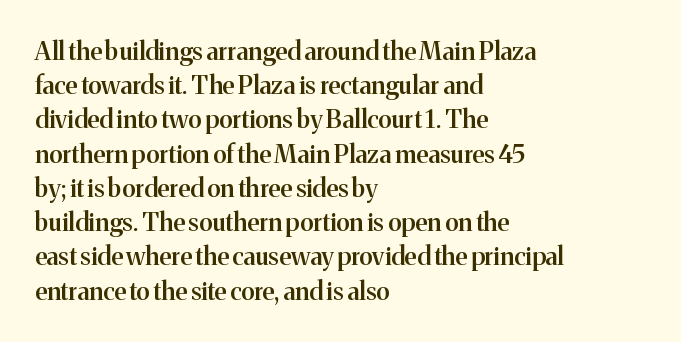
{"italic": "no", "bold": "semi", "underline": "no", "align": "left", "line_spacing": "normal", "line_spacing_ratio": 1.37, "letter_spacing": "normal", "letter_spacing_em": 0.0, "glyph_px": 25}
